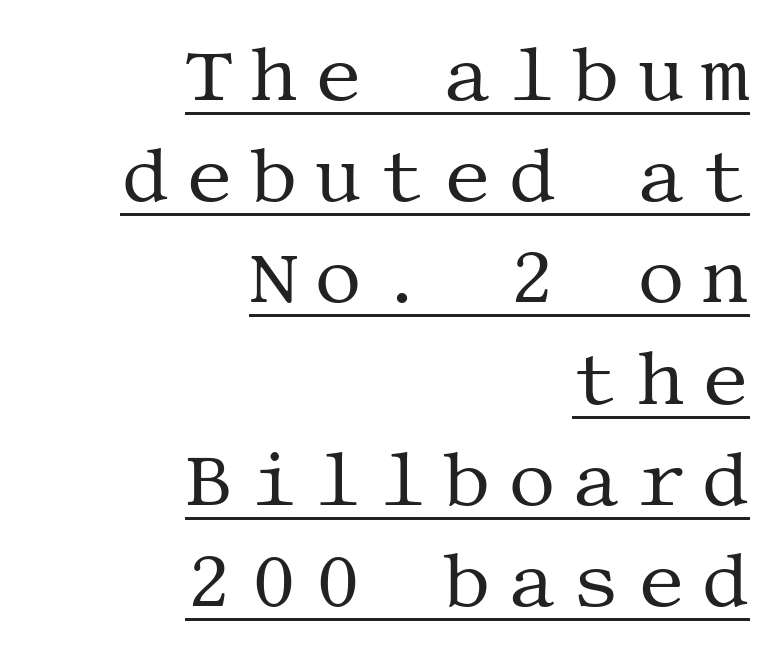
{"serif": "yes", "italic": "no", "bold": "no", "weight": "regular", "width": "normal", "stroke_contrast": "medium", "x_height": "large", "underline": "yes", "align": "right", "line_spacing": "normal", "line_spacing_ratio": 1.35, "letter_spacing": "wide", "letter_spacing_em": 0.22, "glyph_px": 75}
